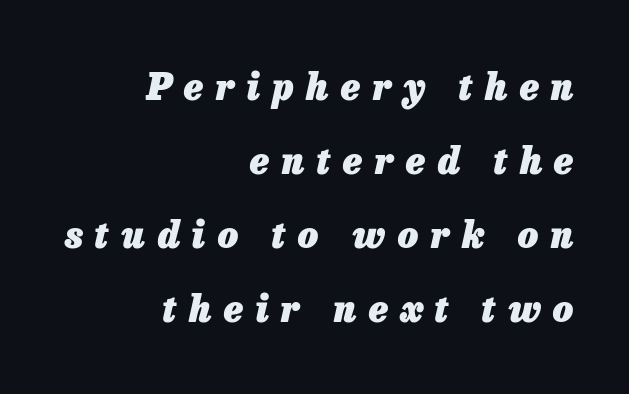
The image shows 36 px heavy type, italic (leaning right); set right-aligned, loose line spacing (2.06x), unusually wide letter spacing (+0.34 em), not underlined; low stroke contrast and a medium x-height.
